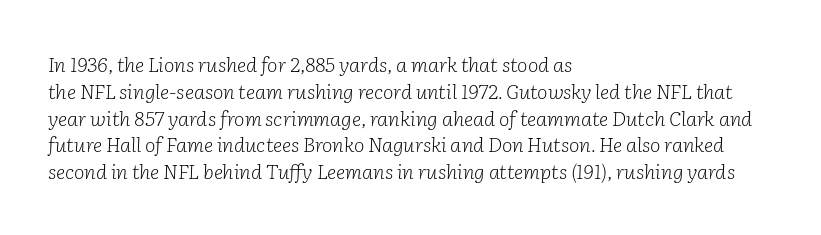
Q: Is the text bold? A: No.
Q: Is the text italic (slanted)? A: Yes, it leans right by about 2 degrees.
Q: Is the text underlined? A: No.
Q: How is the paragraph aligned? A: Left-aligned.
Q: Is the spacing between letters normal or unusually wide? A: Normal.
Q: Is the spacing between lines tight, normal or loose? A: Normal.
